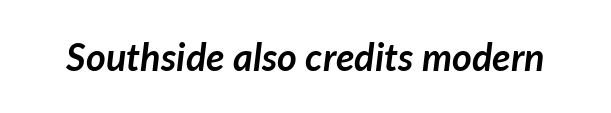
Is the letter spacing exaggerated? No — it looks like the ordinary default. Style check: oblique. A clean baseline with only descenders dipping below it. Is this a fixed-width face? No — the glyphs have proportional, varying widths.
